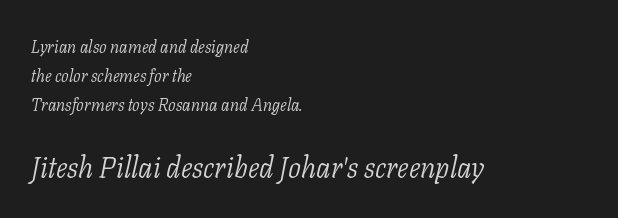
If you measured baseline to baseline, you'd find a middling distance. These lines were composed using italics. The type family on display is of the serif kind. The letterforms sit shoulder to shoulder at normal distance. Horizontally, the lines are justified to the leading edge only.
